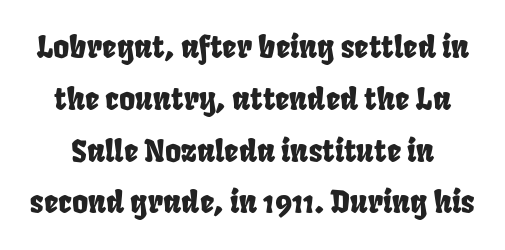
A typesetter would call this zero additional tracking. Is this a sans? Yes — the strokes have no serifs. Has an underline been added? It has not. The rendering uses a moderate line-height, typical for paragraphs. The letters advance in unequal steps, a hallmark of proportional type.
